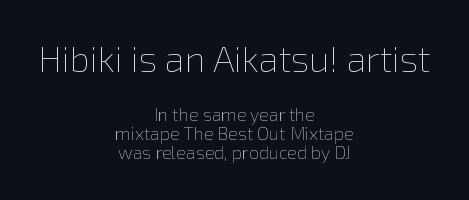
The image shows 36 px thin type, upright; set centered, tight line spacing (1.06x), normal letter spacing, not underlined; the first (top) block is 2.0x larger; a medium x-height.
